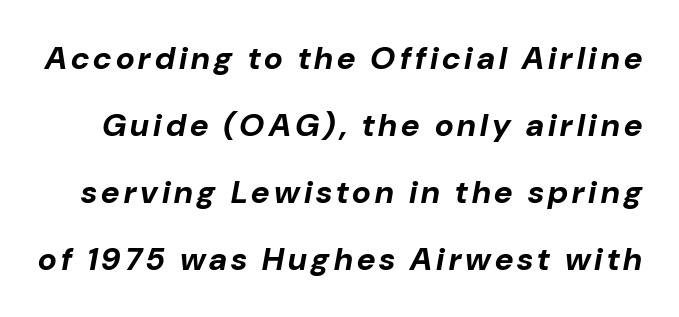
This is heavy type, rendered in bold. Would a proofreader flag this as italicized? Yes. The glyphs are unaccompanied by any horizontal stroke below them. These lines are rendered in a variable-pitch font.
